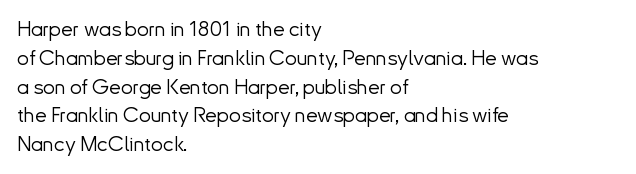
Q: Is the text bold? A: No.
Q: Is the text italic (slanted)? A: No, it is upright.
Q: Is the text underlined? A: No.
Q: How is the paragraph aligned? A: Left-aligned.
Q: Is the spacing between letters normal or unusually wide? A: Normal.
Q: Is the spacing between lines tight, normal or loose? A: Normal.
